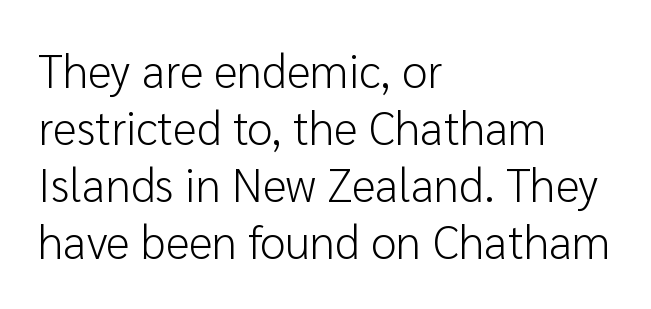
Has an underline been added? It has not. The paragraph has a hard left edge and a soft right edge. Each letter's strokes conclude bluntly, with no projecting serifs. This sample uses an upright cut, with every glyph sitting square on the baseline.
